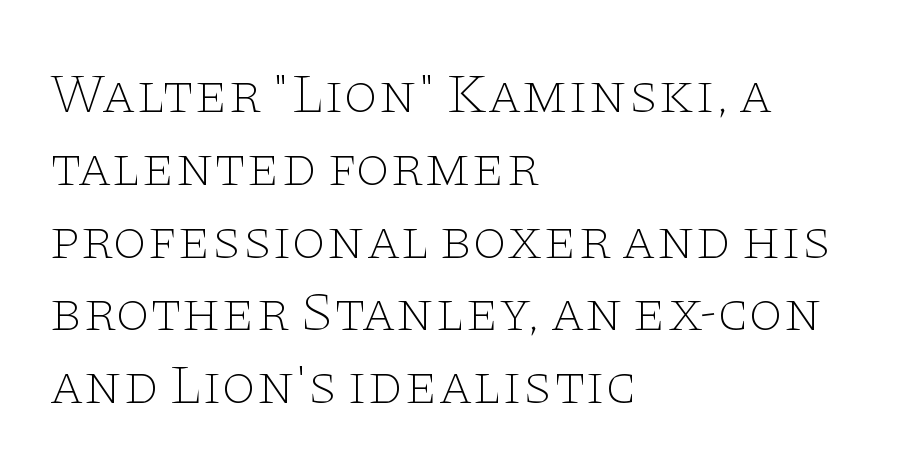
Q: Is the text bold? A: No.
Q: Is the text italic (slanted)? A: No, it is upright.
Q: Is the typeface a serif or a sans-serif typeface? A: Serif.
Q: Is the text underlined? A: No.
Q: How is the paragraph aligned? A: Left-aligned.
Q: Is the spacing between letters normal or unusually wide? A: Normal.
Q: Is the spacing between lines tight, normal or loose? A: Normal.
Q: Width (condensed, normal, or wide)? A: Wide.
Q: Stroke contrast? A: Low.
Q: x-height? A: Large.
Q: Monospaced? A: No.
